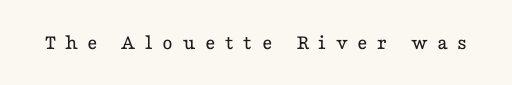
Tracking here is generous; glyphs stand well apart from one another. No chunkiness to these letters — they're not bold. Letters rest on an invisible, unmarked baseline. Characters remain perfectly vertical along every line.
